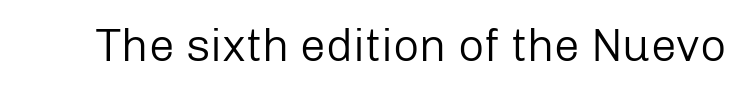
Q: Is the text bold? A: No.
Q: Is the text italic (slanted)? A: No, it is upright.
Q: Is the typeface a serif or a sans-serif typeface? A: Sans-serif.
Q: Is the text underlined? A: No.
Q: Is the spacing between letters normal or unusually wide? A: Normal.
Q: Width (condensed, normal, or wide)? A: Normal.
Q: Stroke contrast? A: Low.
Q: x-height? A: Medium.
Q: Monospaced? A: No.
